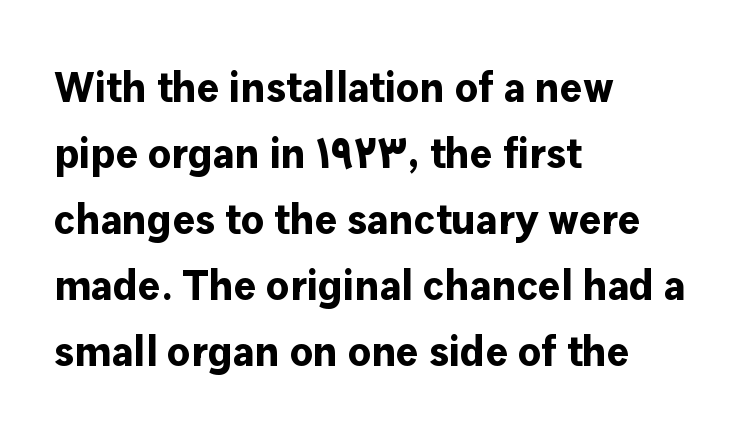
The glyphs are unaccompanied by any horizontal stroke below them. Look at the bottom of the vertical strokes: they stop flat, with no serifs. Italic? Not at all — the glyphs are vertical. How are the letters spaced? Ordinarily, with no added tracking. These words are printed bold, with thick strokes throughout.
